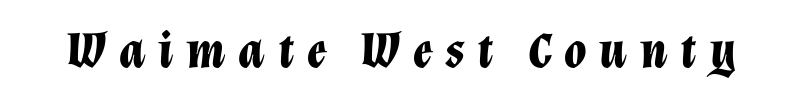
The image shows 51 px bold type, italic (leaning right); set unusually wide letter spacing (+0.25 em), not underlined; low stroke contrast and a medium x-height.
